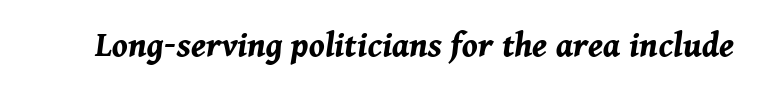
Q: Is the text bold? A: Yes.
Q: Is the text italic (slanted)? A: Yes, it leans right by about 11 degrees.
Q: Is the text underlined? A: No.
Q: Is the spacing between letters normal or unusually wide? A: Normal.
Q: Width (condensed, normal, or wide)? A: Normal.
Q: Stroke contrast? A: Medium.
Q: x-height? A: Medium.
Q: Monospaced? A: No.
